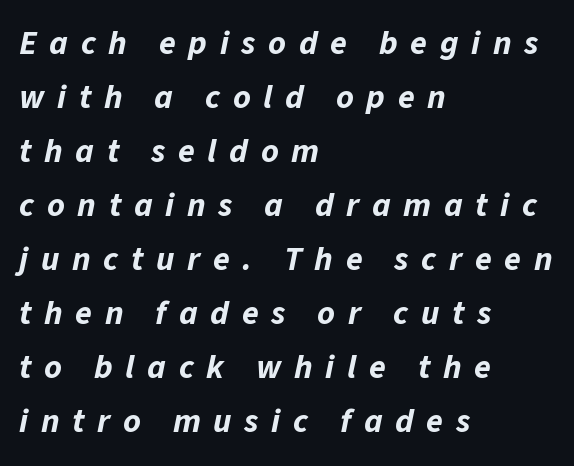
The image shows 34 px bold type, italic (leaning right); set left-aligned, normal line spacing (1.59x), unusually wide letter spacing (+0.37 em), not underlined; low stroke contrast and a medium x-height.
